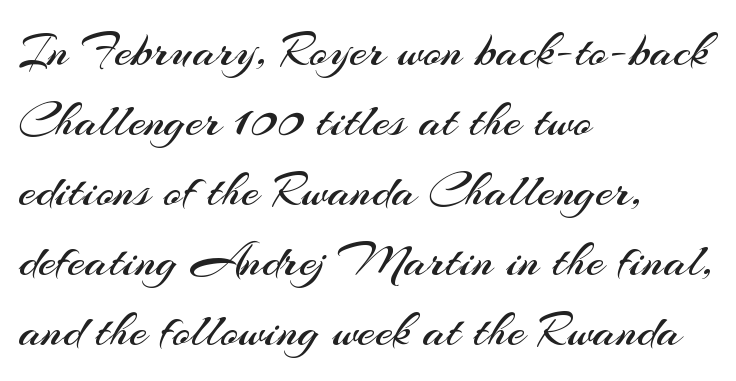
Q: Is the text bold? A: No.
Q: Is the text italic (slanted)? A: Yes.
Q: Is the typeface a serif or a sans-serif typeface? A: Sans-serif.
Q: Is the text underlined? A: No.
Q: How is the paragraph aligned? A: Left-aligned.
Q: Is the spacing between letters normal or unusually wide? A: Normal.
Q: Is the spacing between lines tight, normal or loose? A: Normal.
Q: Width (condensed, normal, or wide)? A: Normal.
Q: Stroke contrast? A: Medium.
Q: x-height? A: Small.
Q: Monospaced? A: No.
